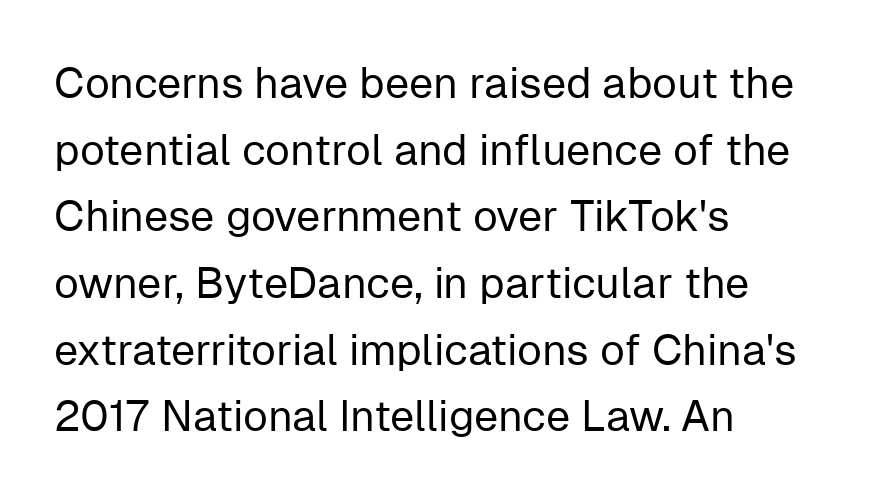
Nothing sits at the stroke ends, so this counts as sans-serif. The letters advance in unequal steps, a hallmark of proportional type. Here the glyphs are tracked normally, forming tight word shapes. The lettering stays uniformly vertical, giving the passage a roman look. The face looks like a standard text weight, possibly lighter. This rendering uses left alignment, leaving the right contour irregular.
